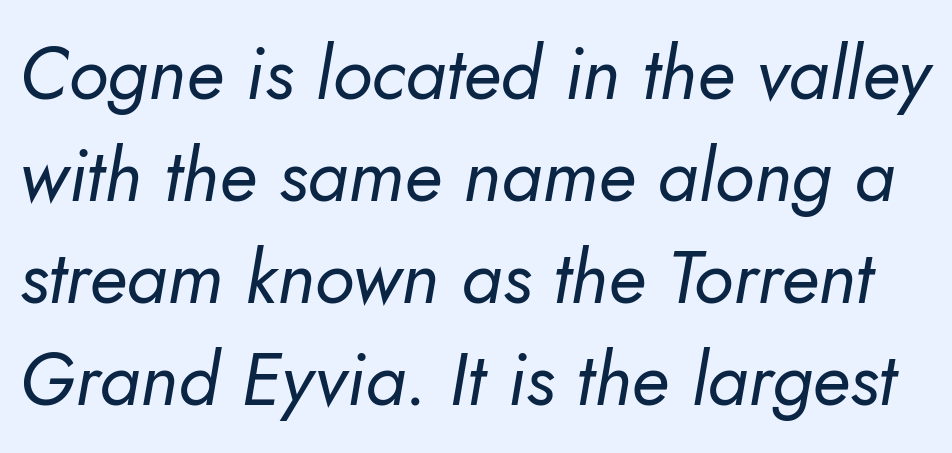
Stroke terminals: plain, sans-serif. The horizontal fit of the characters is conventional and even. The typesetting does not lean heavy: it is not bold. The letters advance in unequal steps, a hallmark of proportional type. The baseline area is clear. Regarding leading, the lines here are spaced in the standard way.
